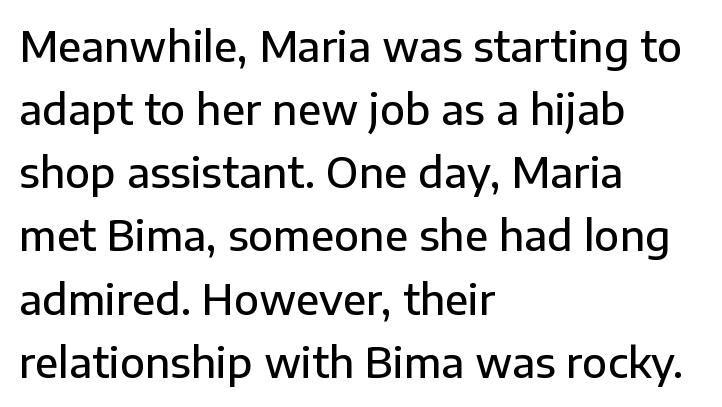
Does the lettering tilt? It doesn't — this is upright. Check under the words: just untouched page. Look at the stroke-to-counter ratio: somewhat heavy, a semibold. This sample has the flowing, uneven cadence of proportional lettering. In CSS terms this would be text-align: left. Short note: letters normally spaced.
